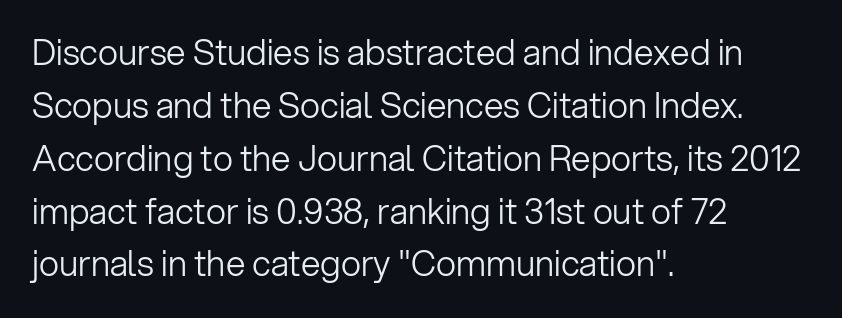
{"serif": "no", "italic": "no", "bold": "no", "weight": "light", "width": "normal", "stroke_contrast": "low", "x_height": "medium", "monospaced": "no", "underline": "no", "align": "left", "line_spacing": "normal", "line_spacing_ratio": 1.51, "letter_spacing": "normal", "letter_spacing_em": 0.0, "glyph_px": 35}
